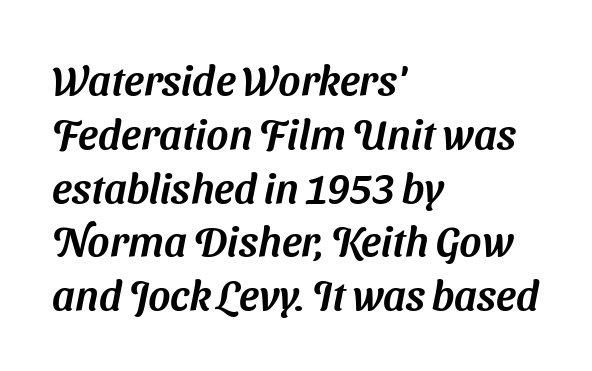
The tracking reads as untouched default to a designer's eye. A typesetter would call this leading conventional body-copy spacing. Proportional: the letters do not fall into vertical columns. Nope, no serifs anywhere on these letters. Short and long lines alike share a common starting point at left. Just letters on the line, the space beneath them empty.
